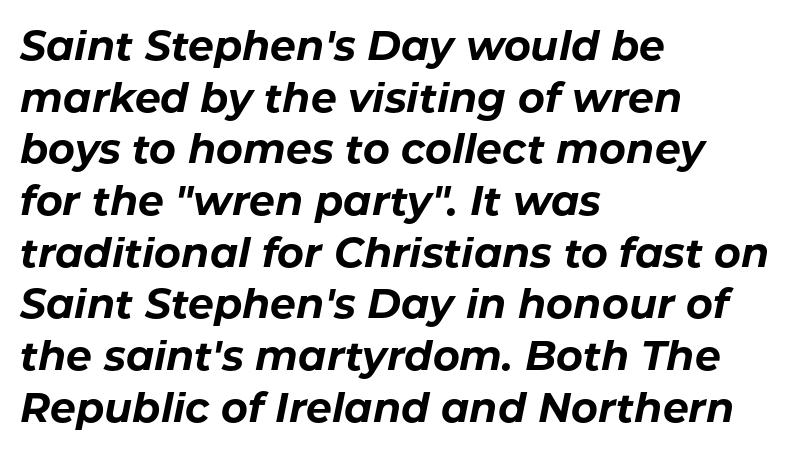
{"italic": "yes", "lean": "right", "slant_degrees": 11, "bold": "yes", "weight": "bold", "width": "normal", "stroke_contrast": "low", "x_height": "medium", "monospaced": "no", "underline": "no", "align": "left", "line_spacing": "normal", "line_spacing_ratio": 1.26, "letter_spacing": "normal", "letter_spacing_em": 0.0, "glyph_px": 41}
